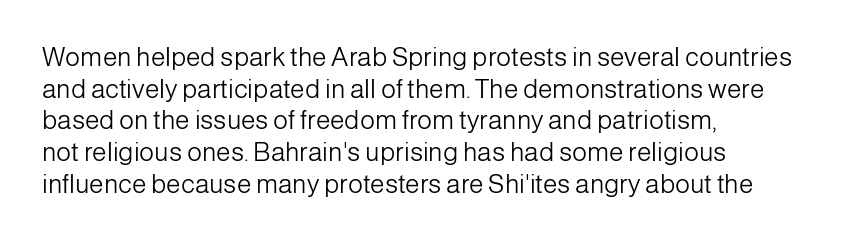
The image shows 26 px text type, upright; set left-aligned, line spacing 1.22x, normal letter spacing, not underlined.
